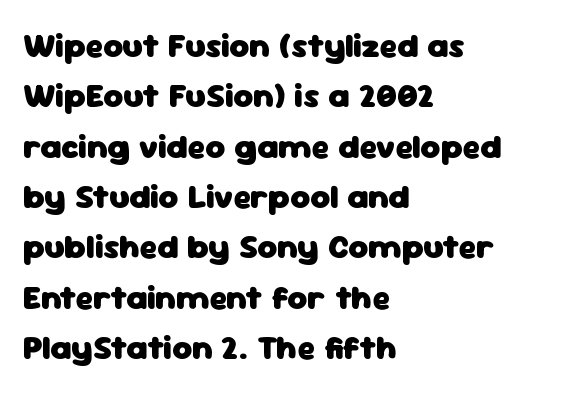
Grotesque or geometric, the face here clearly has no serifs. Vertical spacing — default. It's the straight-up-and-down kind of type. The face used here is proportionally spaced, like ordinary book or web type. Nobody drew a line under any word here. All the whitespace from short lines collects on the right.
